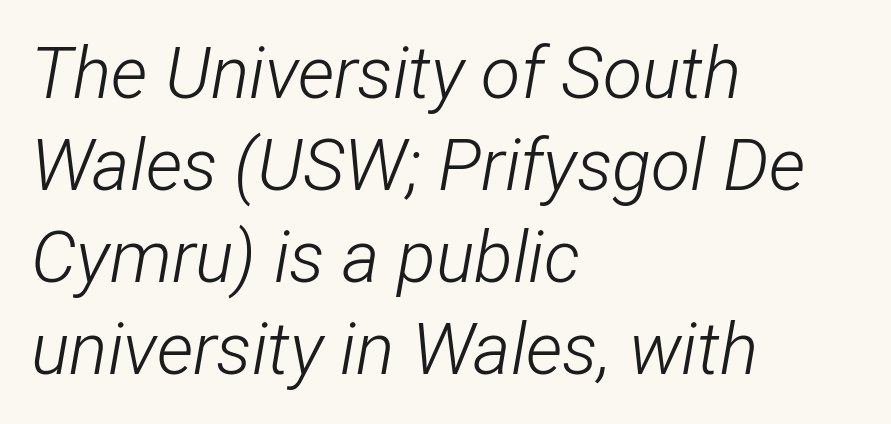
Q: Is the text bold? A: No.
Q: Is the text italic (slanted)? A: Yes, it leans right by about 12 degrees.
Q: Is the text underlined? A: No.
Q: How is the paragraph aligned? A: Left-aligned.
Q: Is the spacing between letters normal or unusually wide? A: Normal.
Q: Is the spacing between lines tight, normal or loose? A: Normal.
Q: Width (condensed, normal, or wide)? A: Condensed.
Q: Stroke contrast? A: Low.
Q: x-height? A: Medium.
Q: Monospaced? A: No.
